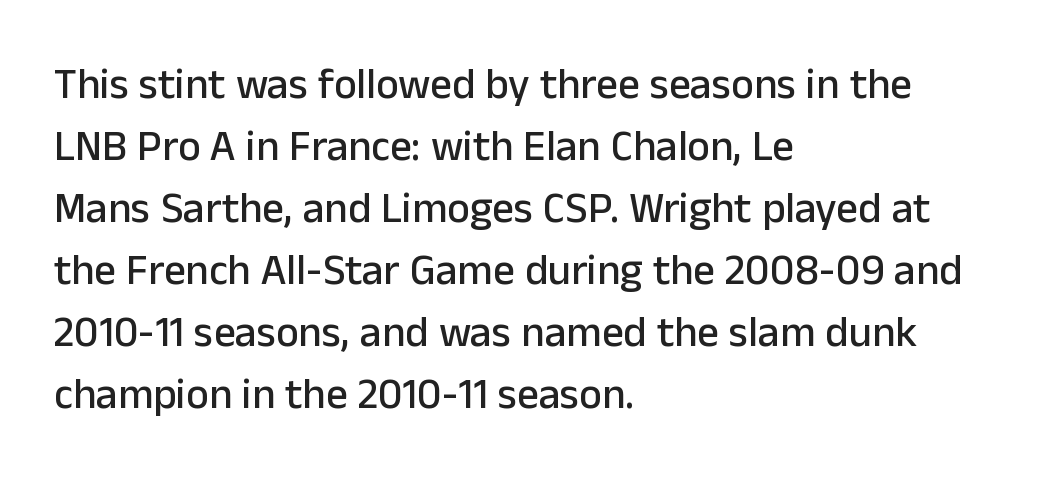
The image shows 43 px sans-serif type, upright; set left-aligned, normal line spacing (1.44x), normal letter spacing, not underlined; low stroke contrast and a medium x-height.
